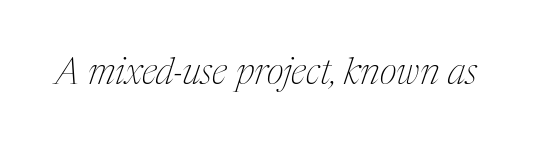
The image shows 37 px thin, condensed serif type, italic (leaning right); set normal letter spacing, not underlined; medium stroke contrast and a medium x-height.
